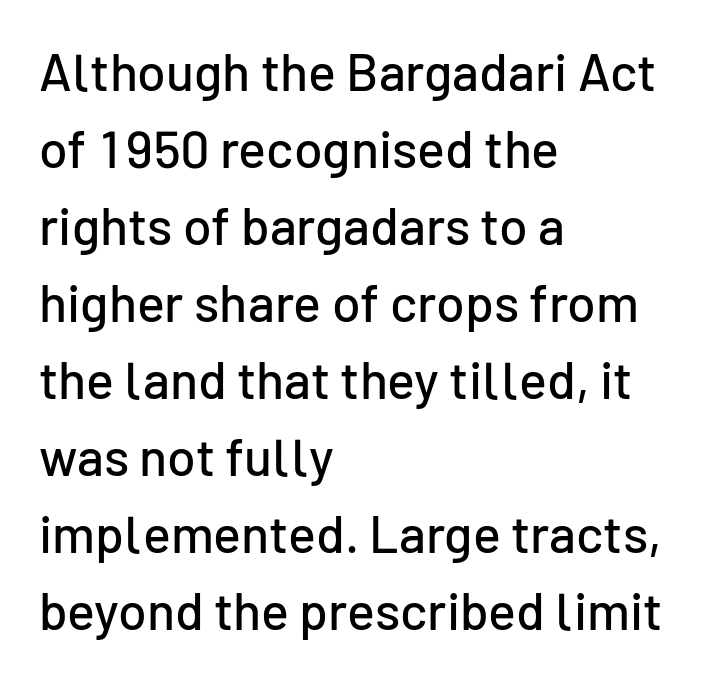
Only glyphs here, with clear space below each row. The typeface chosen for these lines omits serifs. Tall strokes in this sample are plumb rather than angled. The face used here is proportionally spaced, like ordinary book or web type. There is no visible air inserted between adjacent glyphs. Reading down the block, your eye returns to a fixed left position each line.
